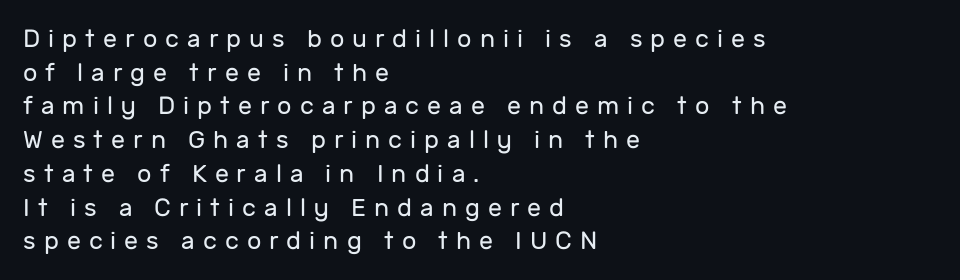
The image shows 25 px text type, upright; set left-aligned, normal line spacing (1.35x), unusually wide letter spacing (+0.32 em), not underlined.
